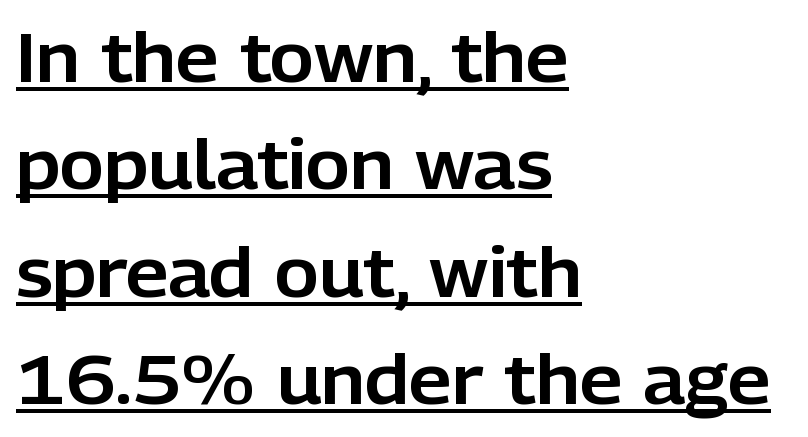
If you measured baseline to baseline, you'd find a middling distance. Think of a printed novel: that variable character pitch is what you see here. The typography opts for an upright posture over an oblique one. Short and long lines alike share a common starting point at left.
